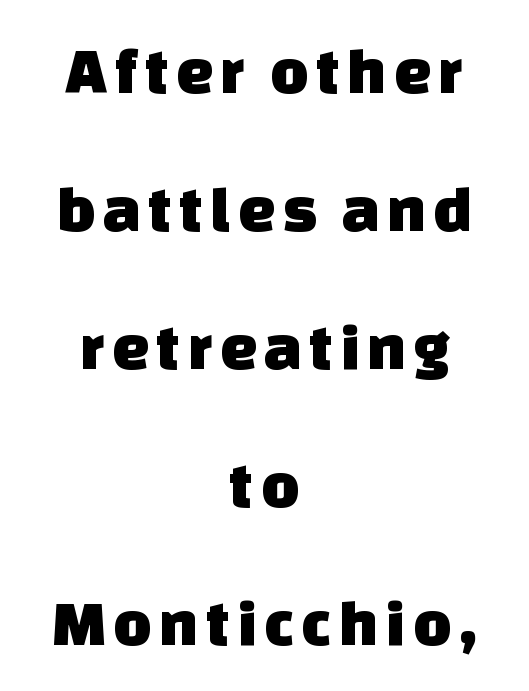
Quick note: interline space is abundant. Is this a sans? Yes — the strokes have no serifs. The setting favours the middle, as headings and verse often do. Only glyphs here, with clear space below each row. These lines are rendered in a variable-pitch font.
